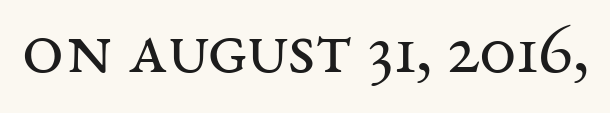
{"serif": "yes", "italic": "no", "bold": "no", "weight": "regular", "width": "wide", "stroke_contrast": "medium", "x_height": "large", "monospaced": "no", "underline": "no", "letter_spacing": "normal", "letter_spacing_em": 0.0, "glyph_px": 74}
